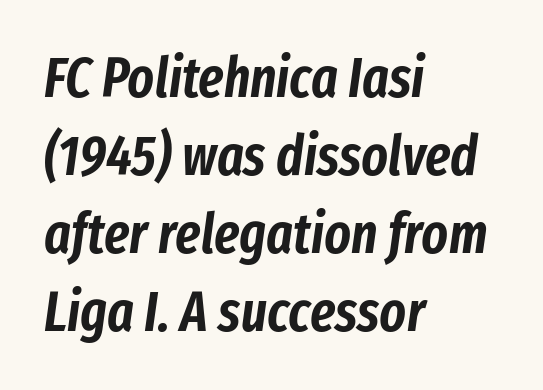
The image shows 56 px condensed type, italic (leaning right); set left-aligned, normal line spacing (1.39x), normal letter spacing, not underlined; low stroke contrast and a medium x-height.
